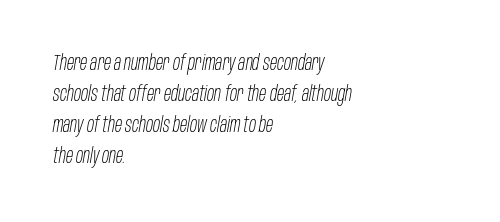
Q: Is the text bold? A: No.
Q: Is the text italic (slanted)? A: Yes, it leans right by about 10 degrees.
Q: Is the text underlined? A: No.
Q: How is the paragraph aligned? A: Left-aligned.
Q: Is the spacing between letters normal or unusually wide? A: Normal.
Q: Is the spacing between lines tight, normal or loose? A: Normal.
